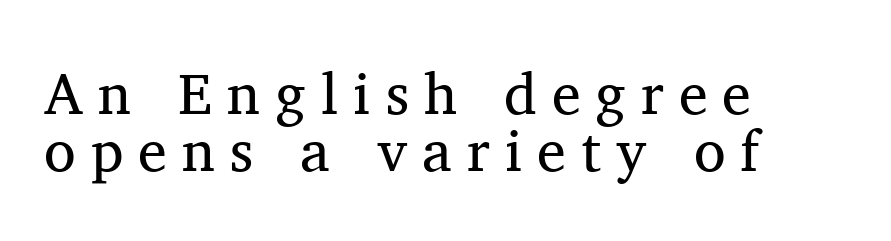
Q: Is the text bold? A: No.
Q: Is the text italic (slanted)? A: No, it is upright.
Q: Is the typeface a serif or a sans-serif typeface? A: Serif.
Q: Is the text underlined? A: No.
Q: How is the paragraph aligned? A: Left-aligned.
Q: Is the spacing between letters normal or unusually wide? A: Unusually wide.
Q: Is the spacing between lines tight, normal or loose? A: Tight.
Q: Width (condensed, normal, or wide)? A: Normal.
Q: Stroke contrast? A: Medium.
Q: x-height? A: Medium.
Q: Monospaced? A: No.
